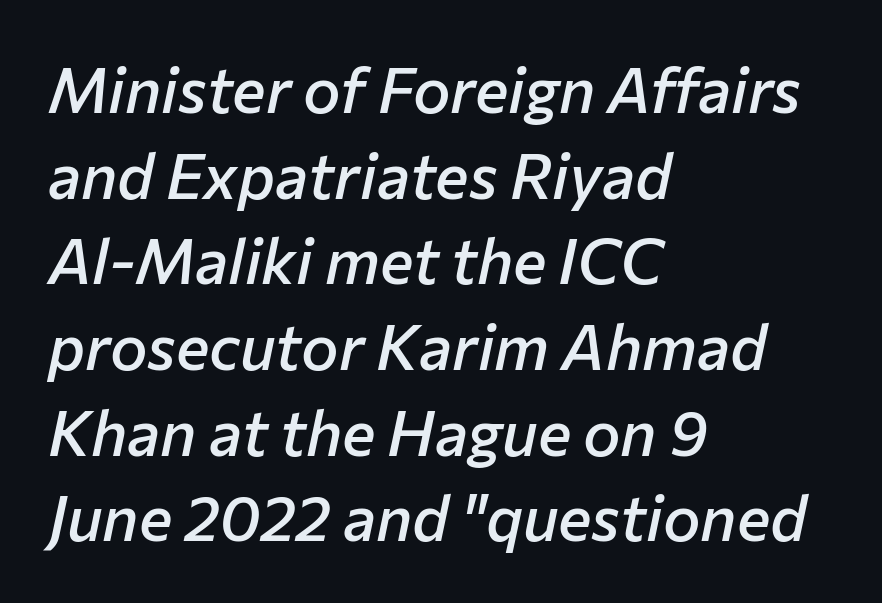
The image shows 63 px semibold type, italic (leaning right); set left-aligned, normal line spacing (1.36x), normal letter spacing, not underlined; low stroke contrast and a medium x-height.
